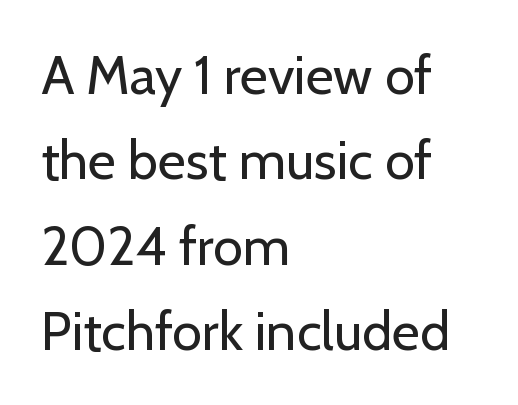
The image shows 54 px regular-weight sans-serif type, upright; set left-aligned, normal line spacing (1.58x), normal letter spacing, not underlined; low stroke contrast and a medium x-height.
